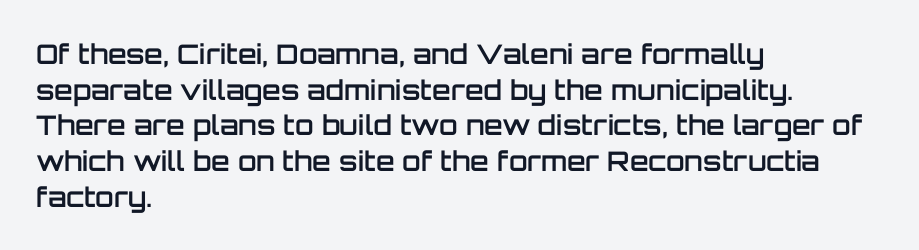
Compared with an ordinary text face, these strokes are moderately heavier — a semibold. The type sits square on the baseline with zero lean. The letters sit at their default tracking, neither squeezed nor spread. A normal amount of white space separates one row of letters from the next.
